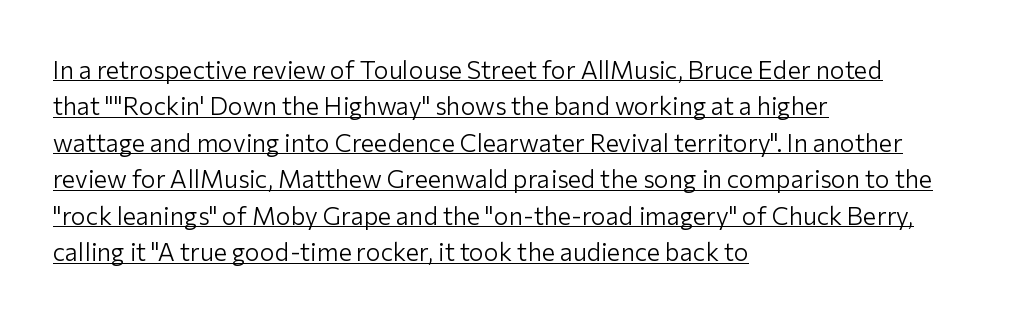
Q: Is the text bold? A: No.
Q: Is the text italic (slanted)? A: No, it is upright.
Q: Is the text underlined? A: Yes.
Q: How is the paragraph aligned? A: Left-aligned.
Q: Is the spacing between letters normal or unusually wide? A: Normal.
Q: Is the spacing between lines tight, normal or loose? A: Normal.
